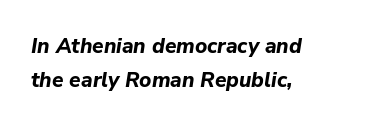
The face used here is rendered with its standard letterfit. Designer's note — italics engaged. Each row of text sits above clean, open space. A classic flush-left, rag-right setting is used for this passage.
